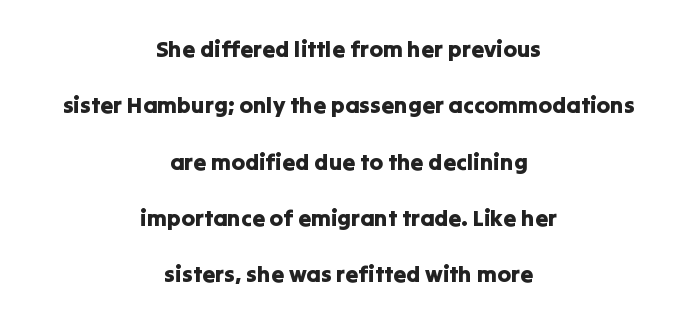
Q: Is the text italic (slanted)? A: No, it is upright.
Q: Is the text underlined? A: No.
Q: How is the paragraph aligned? A: Centered.
Q: Is the spacing between letters normal or unusually wide? A: Normal.
Q: Is the spacing between lines tight, normal or loose? A: Loose.
